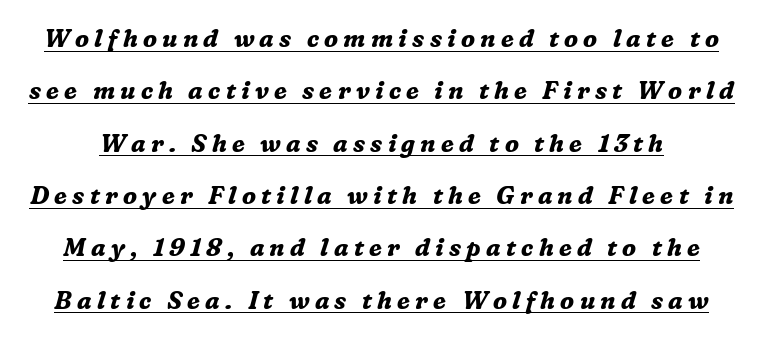
{"italic": "yes", "lean": "right", "slant_degrees": 16, "bold": "yes", "underline": "yes", "line_spacing": "loose", "line_spacing_ratio": 2.18, "letter_spacing": "wide", "letter_spacing_em": 0.22, "glyph_px": 24}
